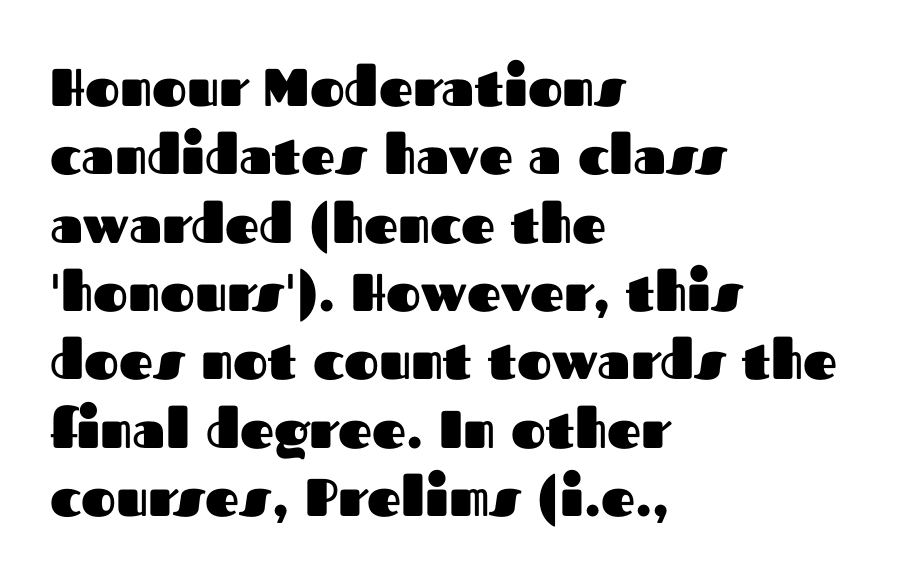
{"serif": "no", "italic": "no", "bold": "yes", "weight": "heavy", "width": "normal", "stroke_contrast": "medium", "x_height": "medium", "monospaced": "no", "underline": "no", "align": "left", "line_spacing": "normal", "line_spacing_ratio": 1.29, "letter_spacing": "normal", "letter_spacing_em": 0.0, "glyph_px": 53}
